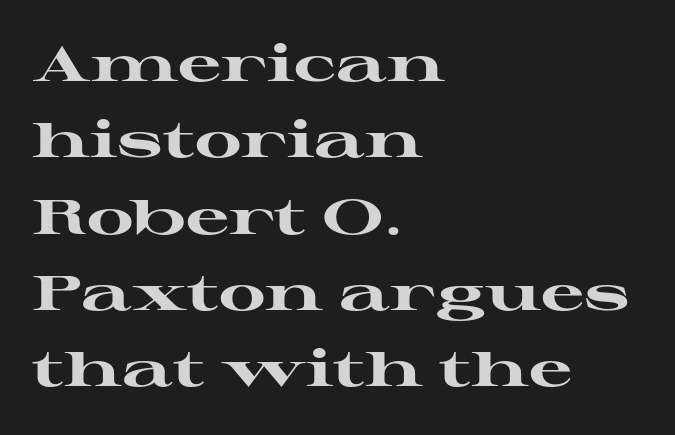
The image shows 48 px heavy, wide serif type, upright; set left-aligned, normal line spacing (1.59x), normal letter spacing, not underlined; high stroke contrast and a medium x-height.
